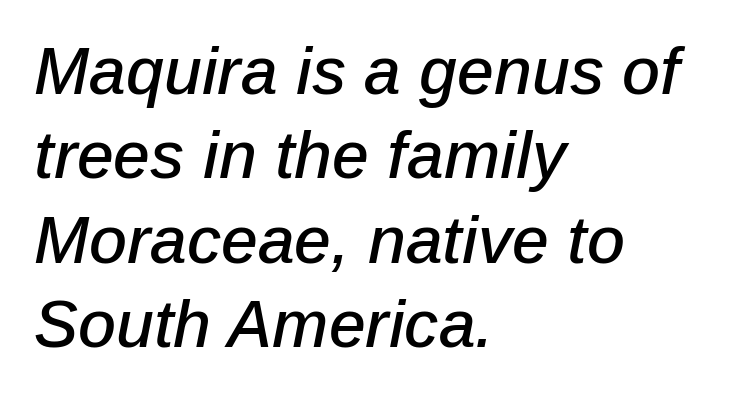
In terms of letterspacing, this is plain default setting. This is oblique type, the kind used for emphasis or titles. The letters advance in unequal steps, a hallmark of proportional type. Evenly set lines give the paragraph a standard silhouette.
